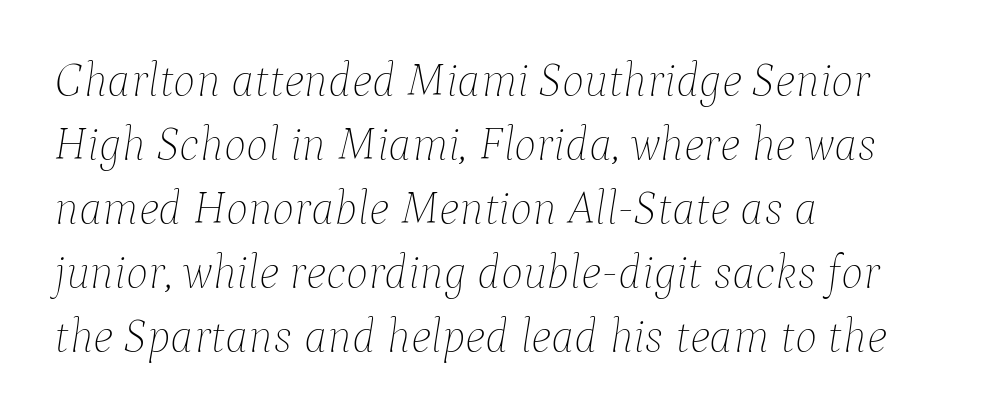
The image shows 47 px thin type, italic (leaning right); set left-aligned, normal line spacing (1.36x), normal letter spacing, not underlined; low stroke contrast and a medium x-height.
